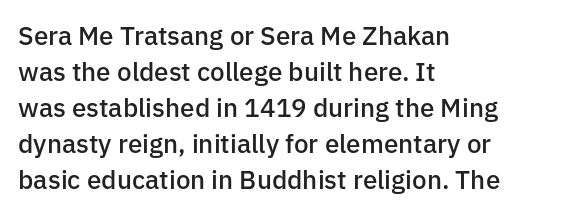
Q: Is the text bold? A: Semi-bold.
Q: Is the text italic (slanted)? A: No, it is upright.
Q: Is the text underlined? A: No.
Q: How is the paragraph aligned? A: Left-aligned.
Q: Is the spacing between letters normal or unusually wide? A: Normal.
Q: Is the spacing between lines tight, normal or loose? A: Normal.
